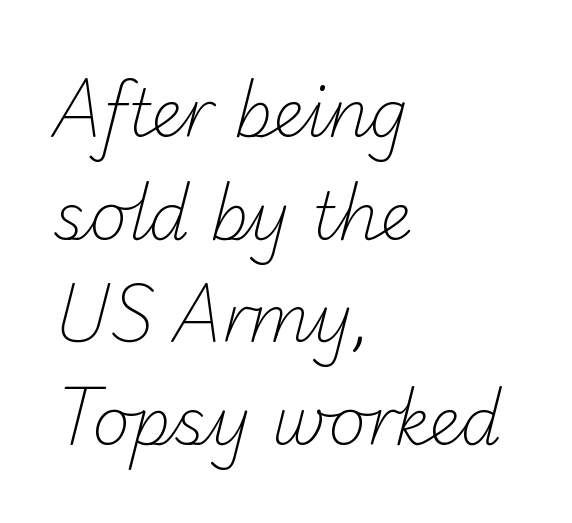
{"serif": "no", "bold": "no", "weight": "light", "width": "normal", "stroke_contrast": "low", "x_height": "small", "monospaced": "no", "underline": "no", "align": "left", "line_spacing": "normal", "line_spacing_ratio": 1.58, "letter_spacing": "normal", "letter_spacing_em": 0.0, "glyph_px": 65}
